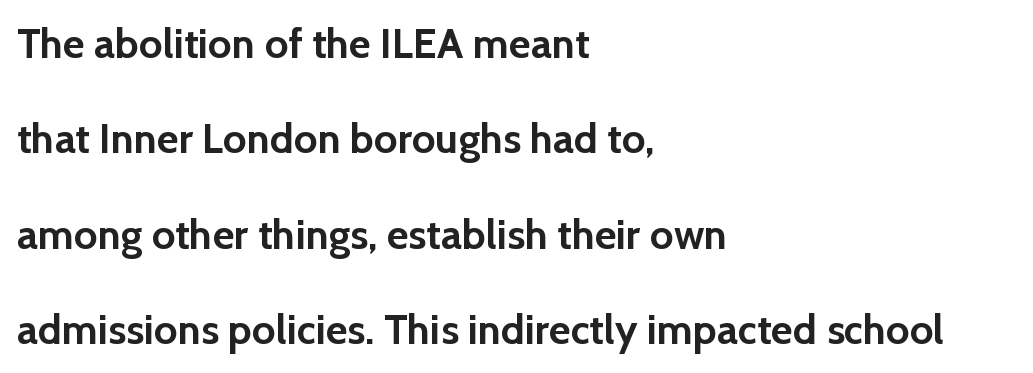
The image shows 42 px semibold sans-serif type, upright; set left-aligned, loose line spacing (2.27x), normal letter spacing, not underlined; a medium x-height.
